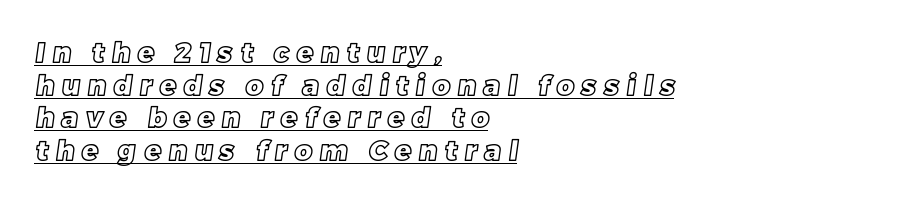
Q: Is the text underlined? A: Yes.
Q: How is the paragraph aligned? A: Left-aligned.
Q: Is the spacing between letters normal or unusually wide? A: Unusually wide.
